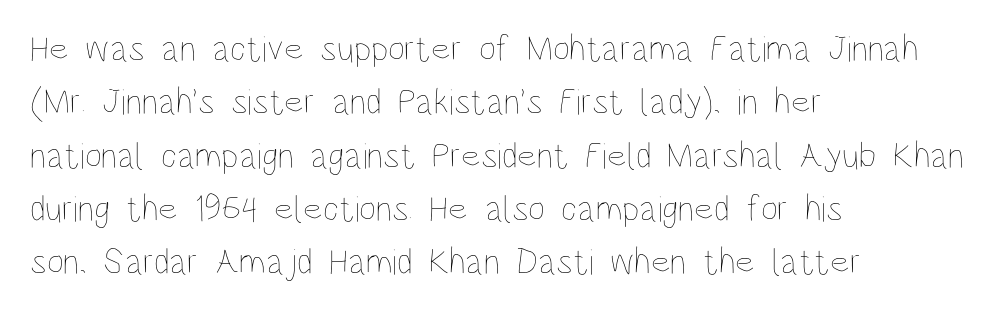
You could not count columns in this text — the font is proportionally spaced. Posture: upright roman. Compared with typical paragraphs, the rows here are spaced about the same. There is no visible air inserted between adjacent glyphs. The rag falls on the right side of this text block.
